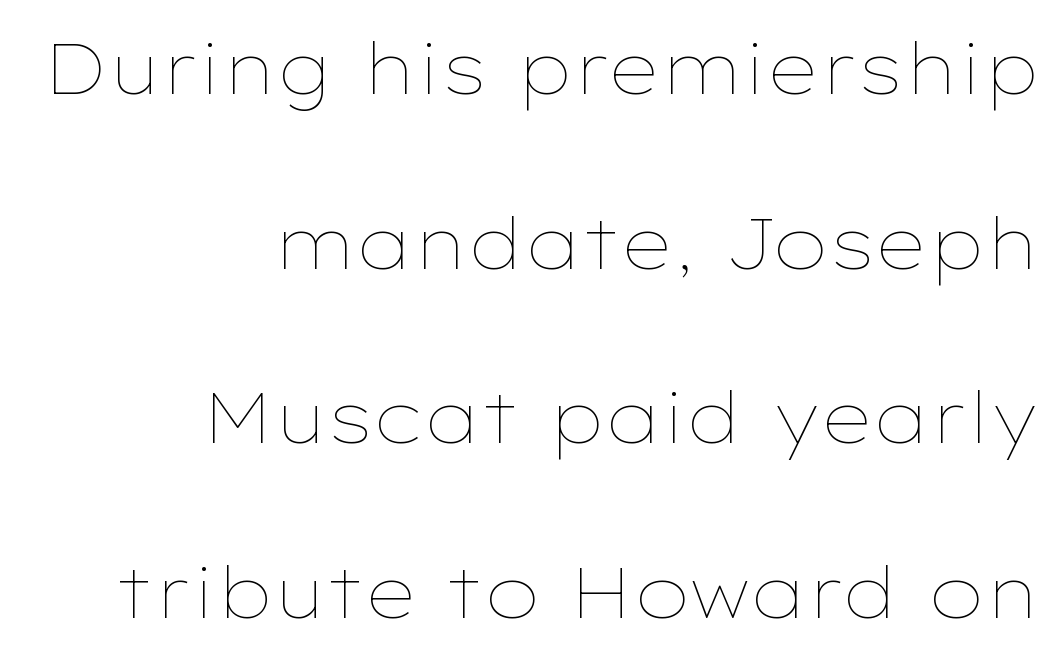
The image shows 71 px thin, wide type, upright; set right-aligned, loose line spacing (2.46x), normal letter spacing, not underlined; low stroke contrast and a medium x-height.
